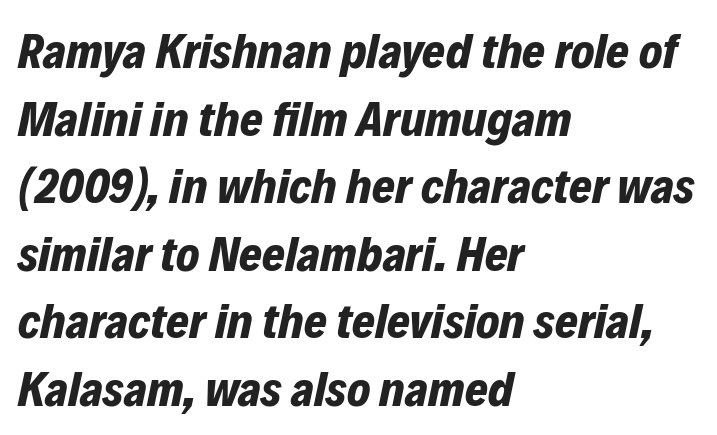
The image shows 49 px bold type, italic (leaning right); set left-aligned, normal line spacing (1.38x), normal letter spacing, not underlined; low stroke contrast and a medium x-height.
